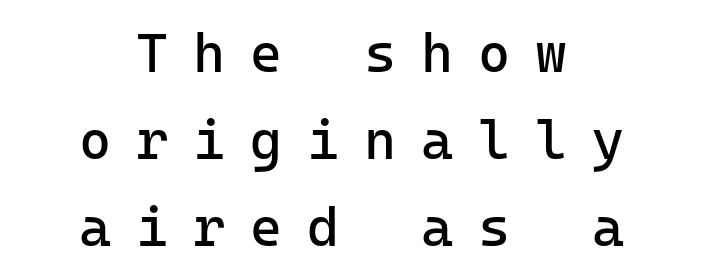
{"serif": "no", "italic": "no", "bold": "no", "weight": "regular", "width": "normal", "stroke_contrast": "low", "x_height": "medium", "monospaced": "yes", "underline": "no", "align": "center", "line_spacing": "normal", "line_spacing_ratio": 1.58, "letter_spacing": "wide", "letter_spacing_em": 0.45, "glyph_px": 55}
